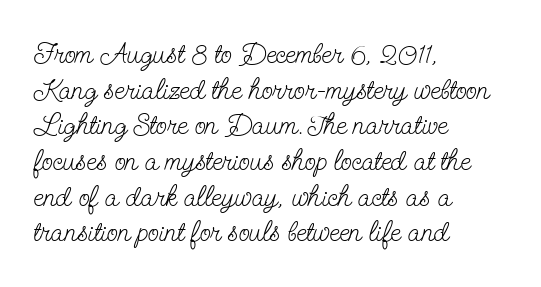
Is the block centered? No — it sits flush against the left margin. Each word holds together tightly as a unit, with standard inter-letter gaps. This is not heavy type; no bold has been used.
